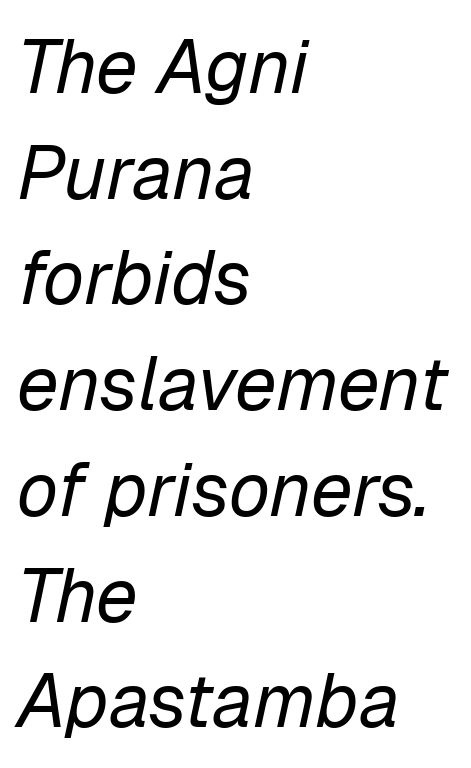
A quiet, ordinary-to-light weight characterises the typeface. Descenders are the only things crossing below the line. Do the characters align in a grid? No, the font is proportional. This sample uses an oblique cut, with every glyph tilted off the vertical. Caption: standard tracking, unaltered.
